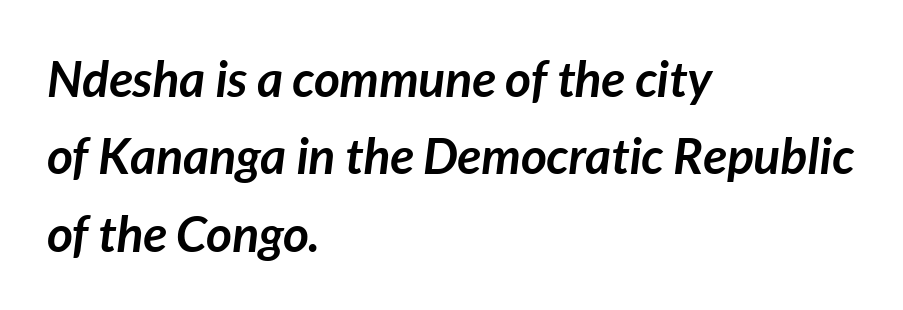
Q: Is the text bold? A: Yes.
Q: Is the text italic (slanted)? A: Yes, it leans right by about 7 degrees.
Q: Is the text underlined? A: No.
Q: How is the paragraph aligned? A: Left-aligned.
Q: Is the spacing between letters normal or unusually wide? A: Normal.
Q: Is the spacing between lines tight, normal or loose? A: Normal.
Q: Width (condensed, normal, or wide)? A: Normal.
Q: Stroke contrast? A: Low.
Q: x-height? A: Medium.
Q: Monospaced? A: No.
